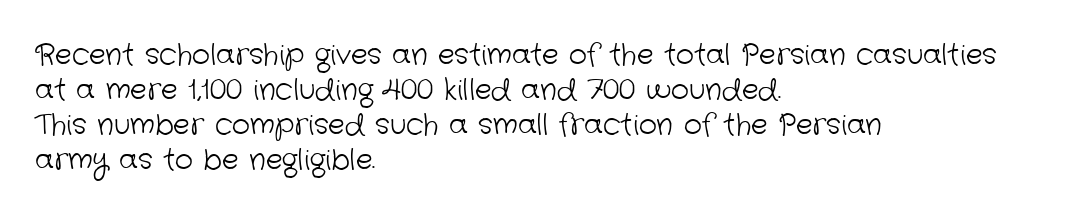
Notice how descenders clear the ascenders below comfortably — that's standard leading. The text block is weighted toward the left margin, trailing off unevenly rightward. The type family on display is of the sans-serif kind. Do the characters align in a grid? No, the font is proportional.
